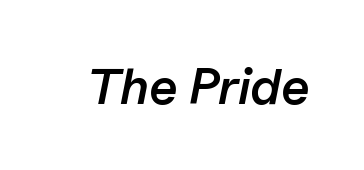
The image shows 51 px semibold type, italic (leaning right); set normal letter spacing, not underlined; low stroke contrast and a medium x-height.
